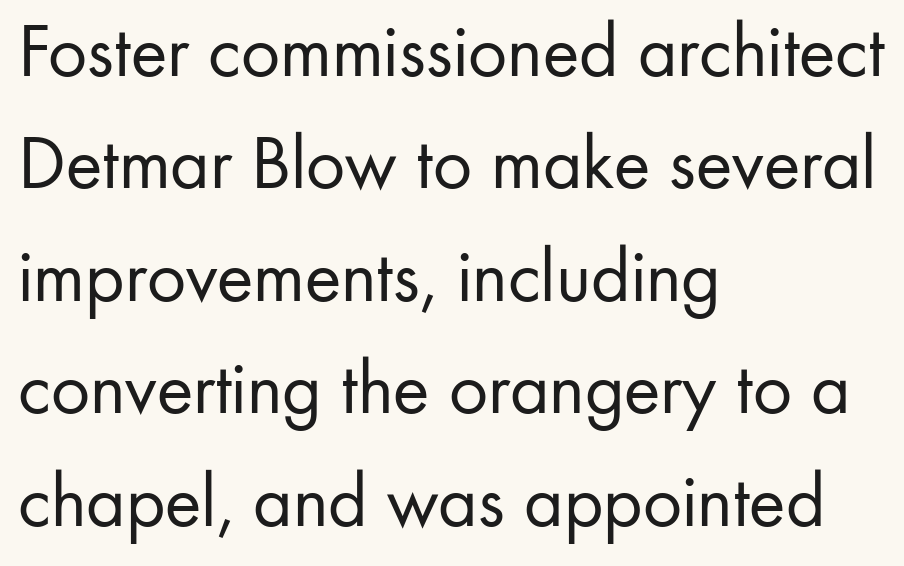
The image shows 77 px regular-weight sans-serif type, upright; set left-aligned, normal line spacing (1.46x), normal letter spacing, not underlined; low stroke contrast and a small x-height.
